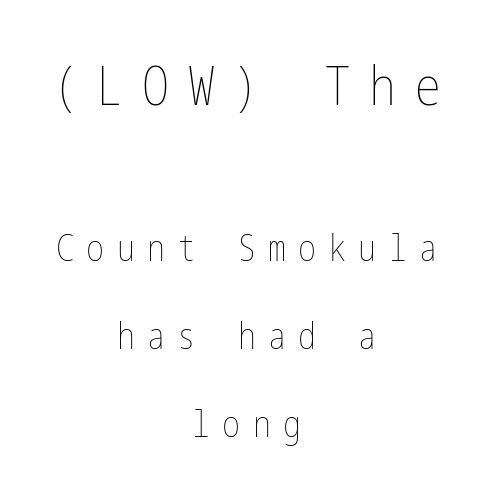
Nope, not italic — everything's standing straight. These lines stand farther apart than default settings would place them. The letterforms sit at book weight or below. A clean baseline with only descenders dipping below it. A student would notice the top passage is typeset larger than what follows.
